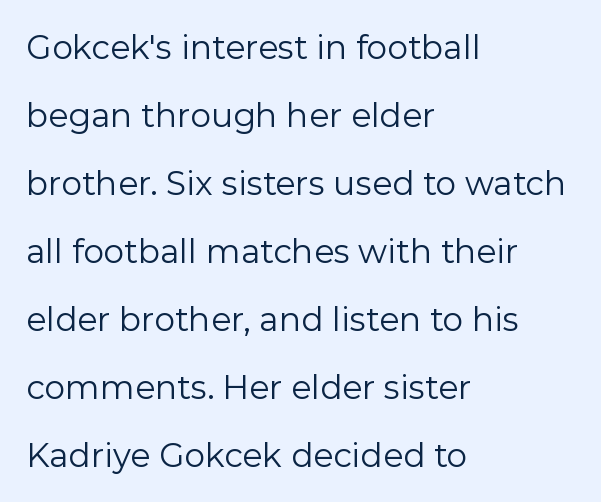
Q: Is the text bold? A: No.
Q: Is the text italic (slanted)? A: No, it is upright.
Q: Is the typeface a serif or a sans-serif typeface? A: Sans-serif.
Q: Is the text underlined? A: No.
Q: How is the paragraph aligned? A: Left-aligned.
Q: Is the spacing between letters normal or unusually wide? A: Normal.
Q: Is the spacing between lines tight, normal or loose? A: Loose.
Q: Width (condensed, normal, or wide)? A: Normal.
Q: Stroke contrast? A: Low.
Q: x-height? A: Medium.
Q: Monospaced? A: No.
